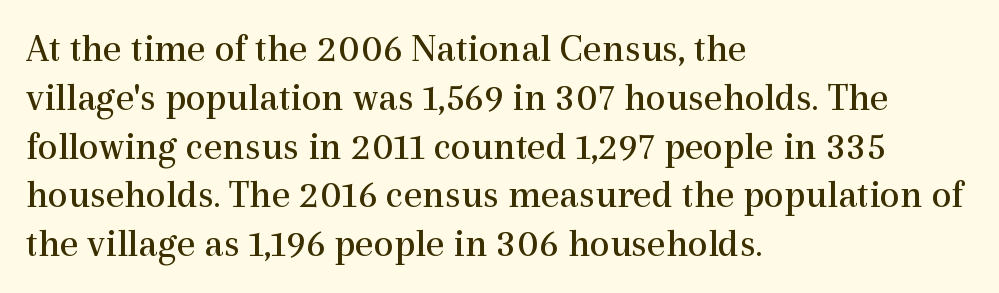
{"serif": "yes", "italic": "no", "bold": "no", "weight": "regular", "width": "normal", "x_height": "medium", "monospaced": "no", "underline": "no", "align": "left", "line_spacing_ratio": 1.22, "letter_spacing": "normal", "letter_spacing_em": 0.0, "glyph_px": 40}
